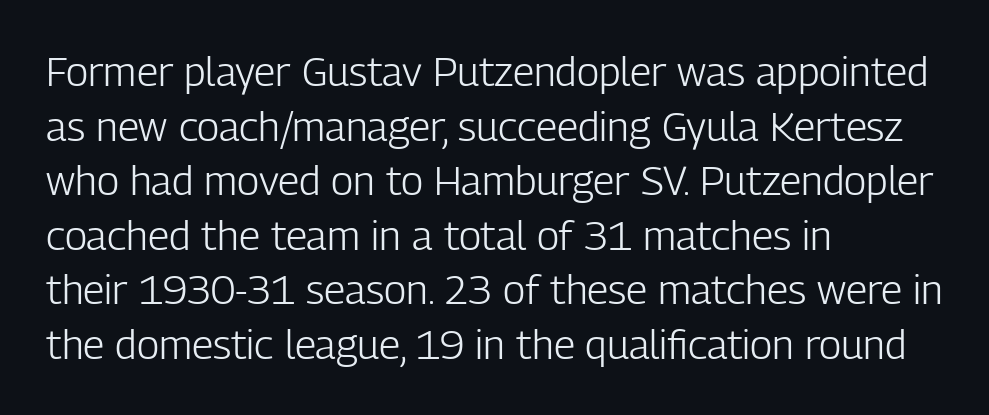
Are there feet on the stems? There aren't — it's a sans. It's the straight-up-and-down kind of type. Weight: in the light-to-regular range. Casual observation: everything's shoved over to the left. The passage shown has conventional tracking throughout. Note the varied advance widths — an 'i' is clearly narrower than an 'm'.
